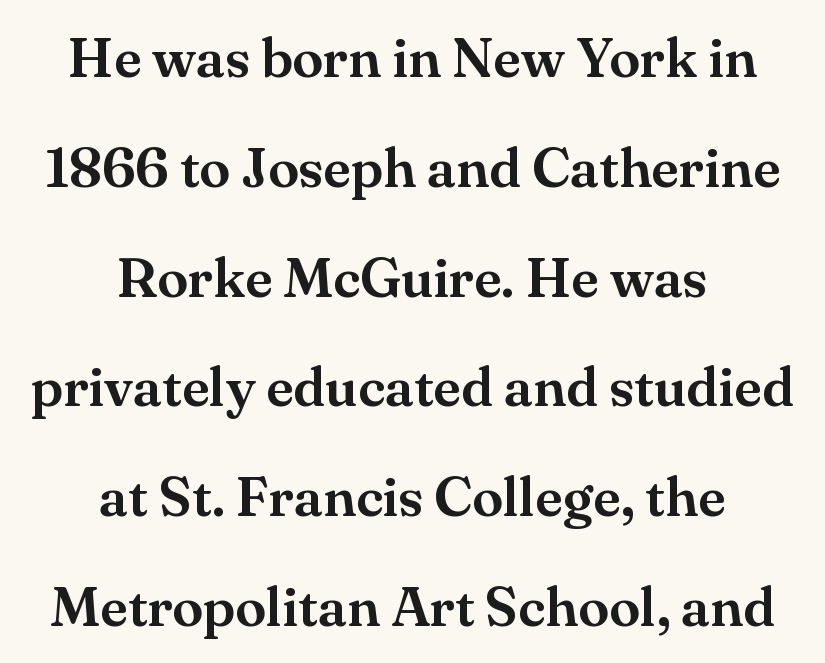
When letters stand straight like this, we call the style roman or upright. Check the space under the baseline: it is left empty. If you folded the block vertically in half, each line would mirror itself in length. Unlike a clean sans, this face finishes its strokes with serifs. A typesetter would call this proportional, since set widths differ per character.
